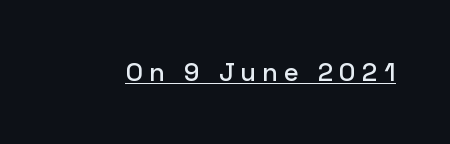
Unlike italic type, these characters show no tilt at all. Check the space under the baseline: a stroke is drawn there. Caption: expanded tracking, letters set apart.
